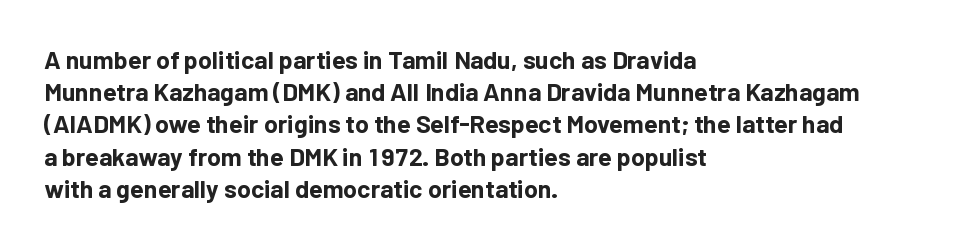
The lines sit at an ordinary, default distance from one another. Italic? Not at all — the glyphs are vertical. This rendering leaves character spacing at its baseline value. A student would call this left alignment; a typographer would say flush left, rag right.
